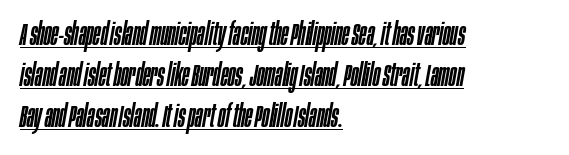
In terms of leading, this rendering sits right in the middle. The words here are underlined. Spacing between characters is what you'd get straight out of the box. A student would call this left alignment; a typographer would say flush left, rag right. This is oblique type, the kind used for emphasis or titles. The rendering uses natural spacing where letterforms have individual widths.
